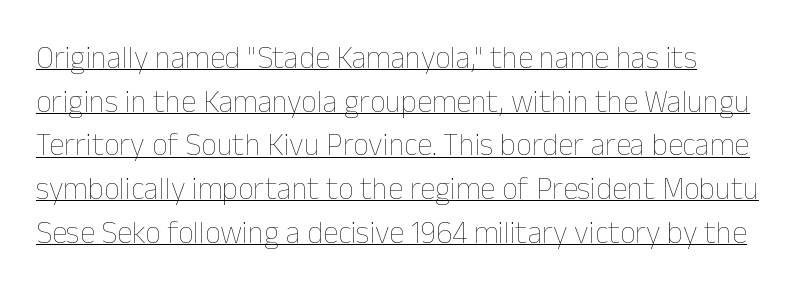
The image shows 31 px thin type, upright; set normal line spacing (1.41x), normal letter spacing, underlined; low stroke contrast and a medium x-height.
